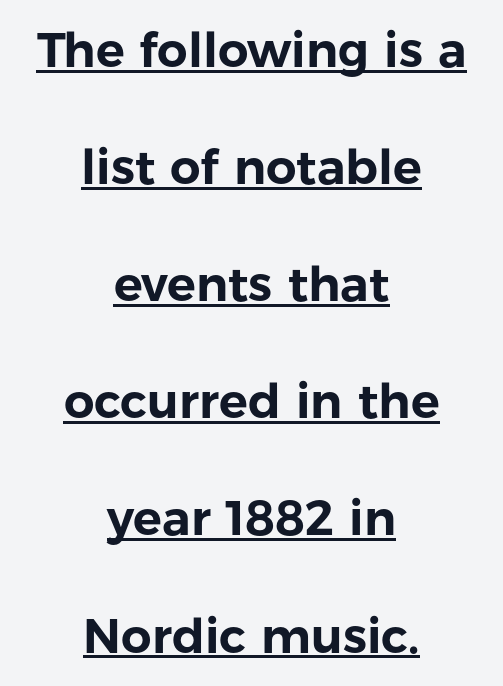
The face used here is a sans, in the tradition of grotesques and geometrics. A typesetter would call this leading open, well beyond the default. The gaps between neighbouring characters are ordinary and unremarkable. Is this a fixed-width face? No — the glyphs have proportional, varying widths.
